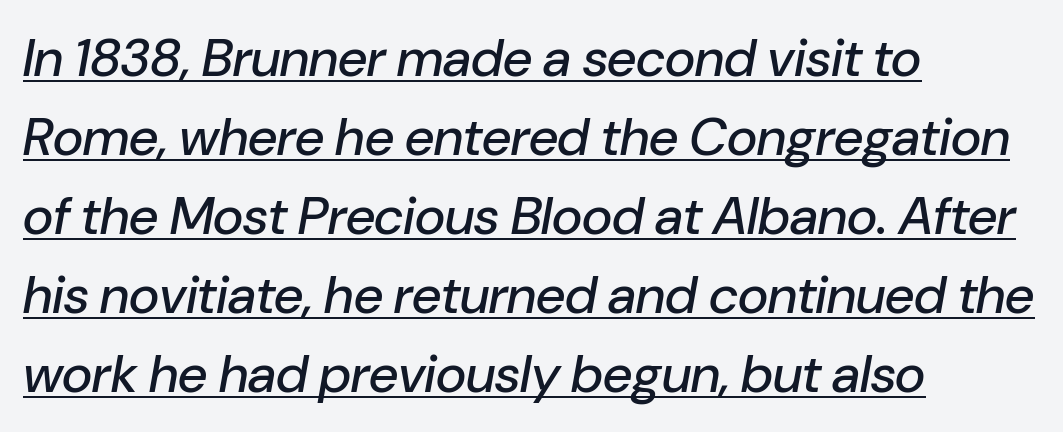
{"italic": "yes", "lean": "right", "slant_degrees": 10, "width": "normal", "stroke_contrast": "low", "x_height": "medium", "monospaced": "no", "underline": "yes", "align": "left", "line_spacing": "normal", "line_spacing_ratio": 1.49, "letter_spacing": "normal", "letter_spacing_em": 0.0, "glyph_px": 53}
